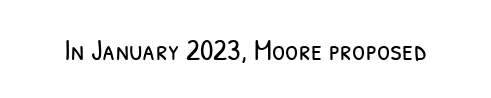
The image shows 30 px light, condensed sans-serif type; set normal letter spacing, not underlined; low stroke contrast and a medium x-height.
